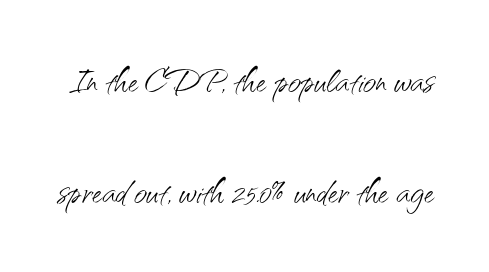
Short note: letters normally spaced. The weight would be labelled regular, book, light, or lighter still. Regarding serifs, this sample does without them. Underlining? Definitely not there.
